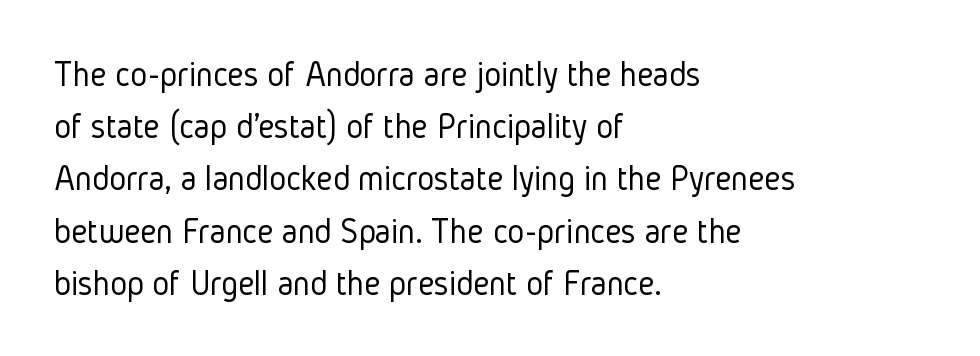
The image shows 36 px light, condensed sans-serif type, upright; set left-aligned, normal line spacing (1.45x), normal letter spacing, not underlined; low stroke contrast and a medium x-height.
